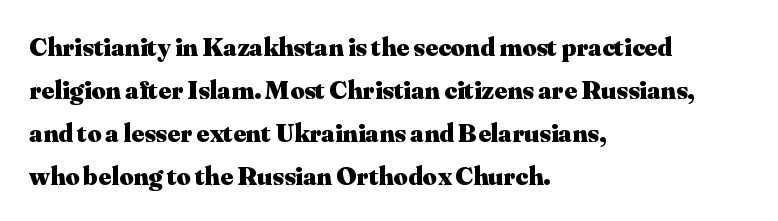
Q: Is the text bold? A: Yes.
Q: Is the text italic (slanted)? A: No, it is upright.
Q: Is the text underlined? A: No.
Q: How is the paragraph aligned? A: Left-aligned.
Q: Is the spacing between letters normal or unusually wide? A: Normal.
Q: Is the spacing between lines tight, normal or loose? A: Normal.
